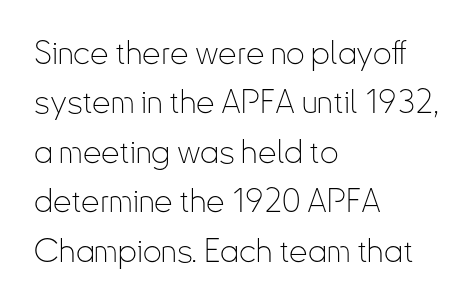
Q: Is the text bold? A: No.
Q: Is the text italic (slanted)? A: No, it is upright.
Q: Is the typeface a serif or a sans-serif typeface? A: Sans-serif.
Q: Is the text underlined? A: No.
Q: How is the paragraph aligned? A: Left-aligned.
Q: Is the spacing between letters normal or unusually wide? A: Normal.
Q: Is the spacing between lines tight, normal or loose? A: Normal.
Q: Width (condensed, normal, or wide)? A: Condensed.
Q: Stroke contrast? A: Low.
Q: x-height? A: Small.
Q: Monospaced? A: No.
